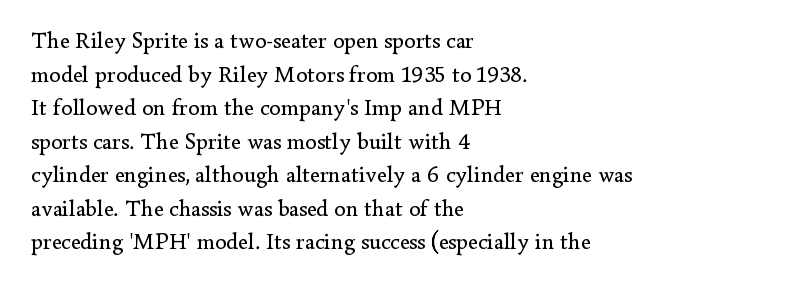
What stands out about the letter spacing? Nothing — it is the standard amount. Type without underlining. You can tell it's not italic because the verticals are truly vertical. Is there much room between lines? A standard amount, neither cramped nor airy.
